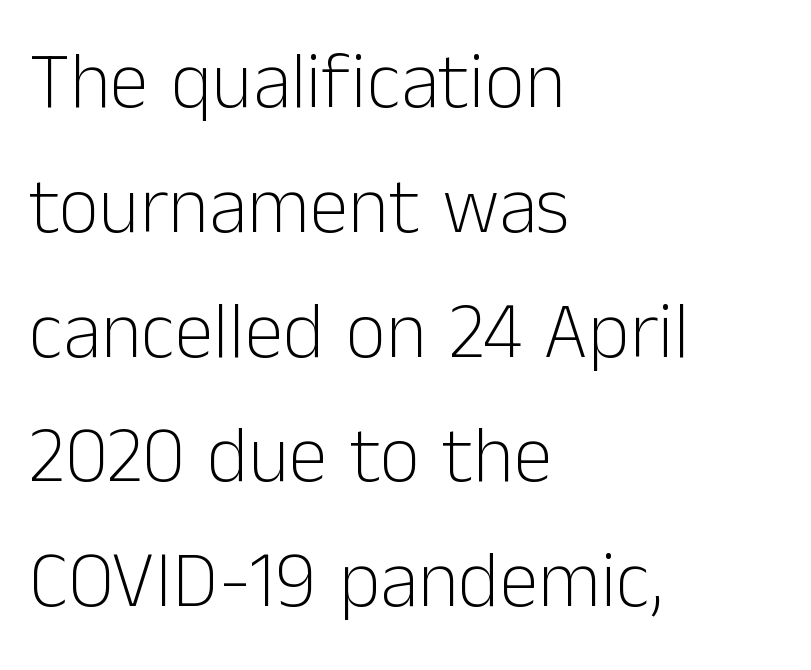
The image shows 79 px light sans-serif type, upright; set left-aligned, normal line spacing (1.58x), normal letter spacing, not underlined; low stroke contrast and a medium x-height.
